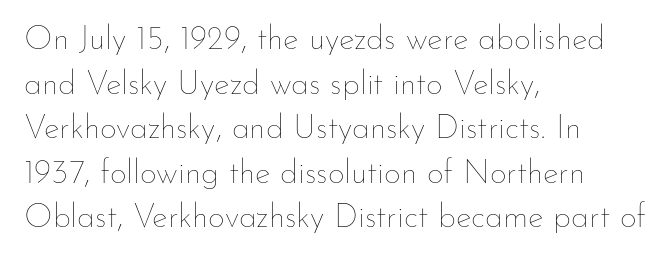
The image shows 33 px thin type, upright; set left-aligned, normal line spacing (1.35x), normal letter spacing, not underlined; low stroke contrast and a small x-height.
